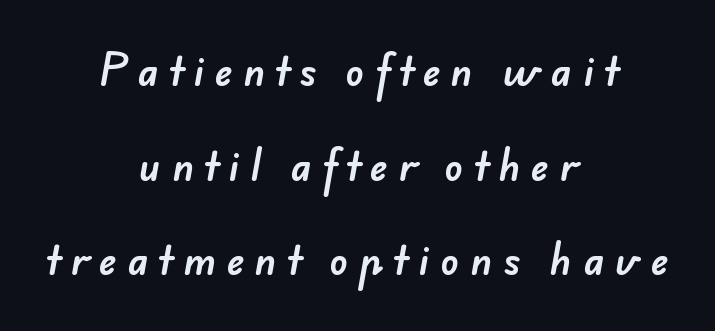
The image shows 38 px sans-serif type; set centered, loose line spacing (2.49x), unusually wide letter spacing (+0.29 em), not underlined; low stroke contrast and a small x-height.
